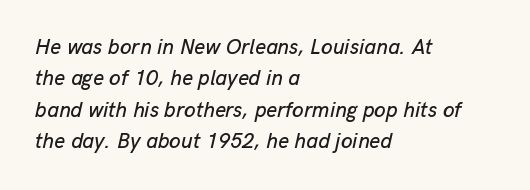
The image shows 21 px text type, italic (leaning right); set left-aligned, normal line spacing (1.49x), normal letter spacing, not underlined.
